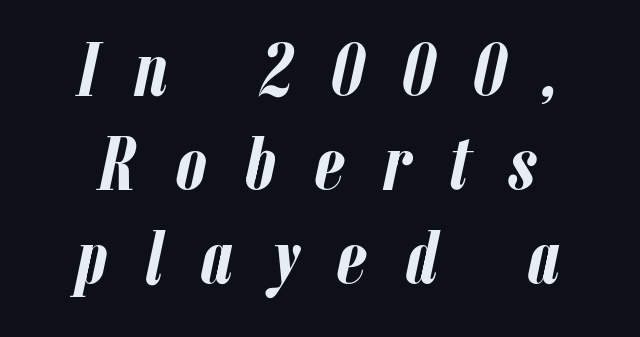
The image shows 77 px semibold, condensed type, italic (leaning right); set line spacing 1.22x, unusually wide letter spacing (+0.49 em), not underlined; low stroke contrast and a medium x-height.
